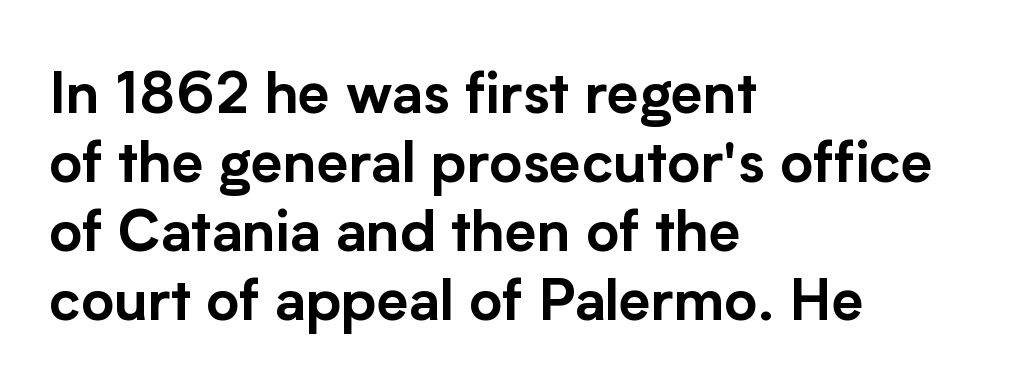
{"serif": "no", "italic": "no", "width": "normal", "stroke_contrast": "low", "x_height": "medium", "monospaced": "no", "underline": "no", "align": "left", "line_spacing_ratio": 1.21, "letter_spacing": "normal", "letter_spacing_em": 0.0, "glyph_px": 57}
